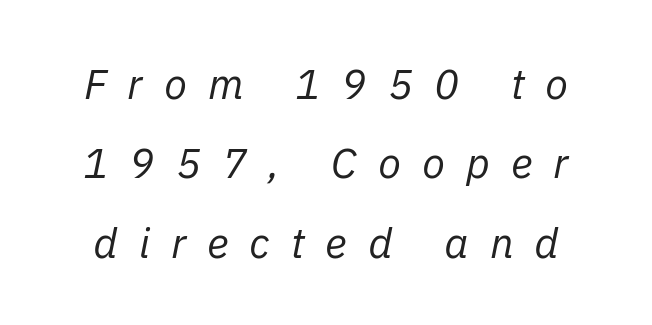
Honestly, the letter spacing is so wide it's the main thing you notice. Each stroke keeps to a modest, everyday thickness or less. You could not count columns in this text — the font is proportionally spaced. Beneath every word, the page is bare.
